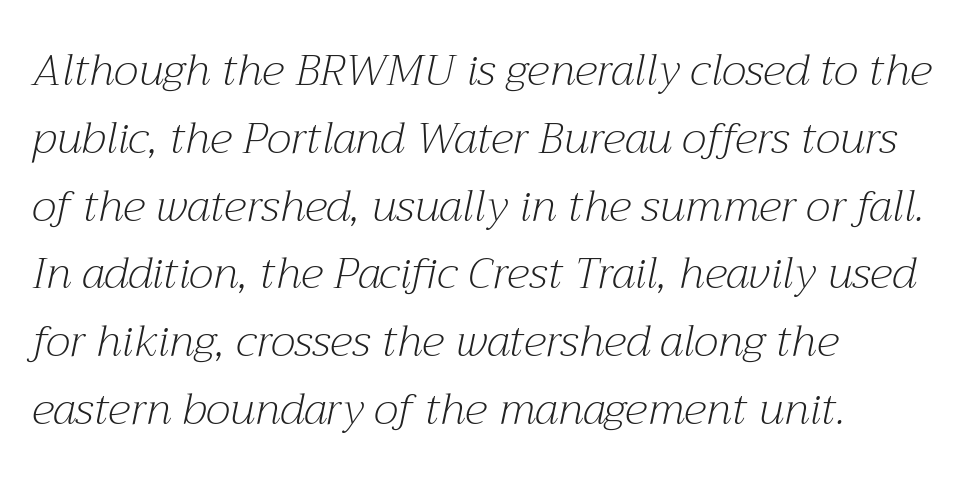
Q: Is the text bold? A: No.
Q: Is the text italic (slanted)? A: Yes, it leans right by about 12 degrees.
Q: Is the typeface a serif or a sans-serif typeface? A: Serif.
Q: Is the text underlined? A: No.
Q: How is the paragraph aligned? A: Left-aligned.
Q: Is the spacing between letters normal or unusually wide? A: Normal.
Q: Is the spacing between lines tight, normal or loose? A: Normal.
Q: Width (condensed, normal, or wide)? A: Normal.
Q: Stroke contrast? A: Medium.
Q: x-height? A: Medium.
Q: Monospaced? A: No.
